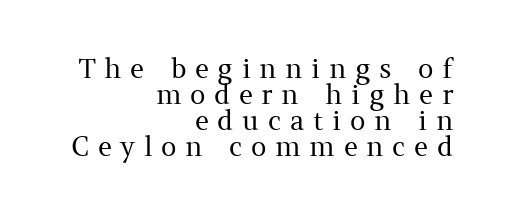
Q: Is the text bold? A: No.
Q: Is the text italic (slanted)? A: No, it is upright.
Q: Is the text underlined? A: No.
Q: How is the paragraph aligned? A: Right-aligned.
Q: Is the spacing between letters normal or unusually wide? A: Unusually wide.
Q: Is the spacing between lines tight, normal or loose? A: Tight.
